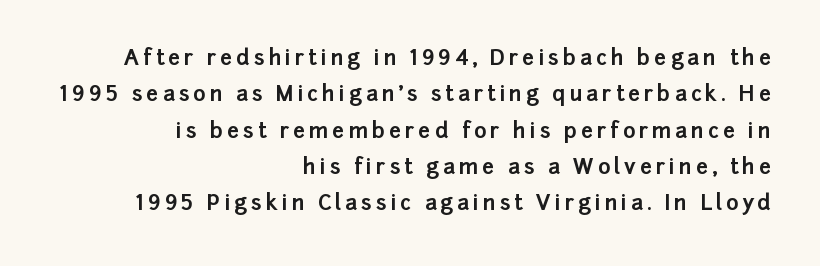
{"italic": "no", "bold": "yes", "underline": "no", "align": "right", "line_spacing_ratio": 1.73, "glyph_px": 21}
